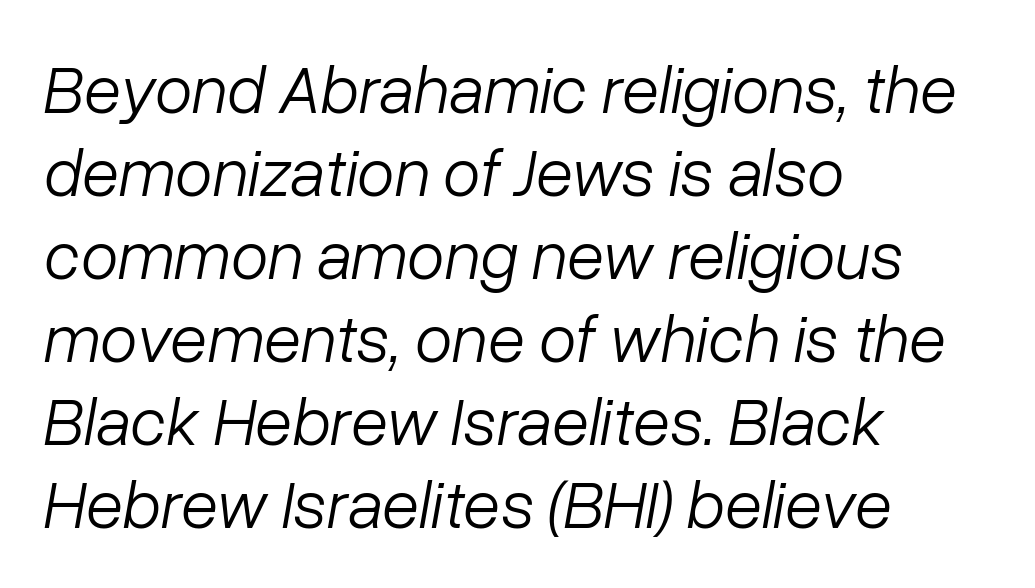
Q: Is the text bold? A: No.
Q: Is the text italic (slanted)? A: Yes, it leans right by about 10 degrees.
Q: Is the text underlined? A: No.
Q: How is the paragraph aligned? A: Left-aligned.
Q: Is the spacing between letters normal or unusually wide? A: Normal.
Q: Width (condensed, normal, or wide)? A: Normal.
Q: Stroke contrast? A: Low.
Q: x-height? A: Medium.
Q: Monospaced? A: No.
